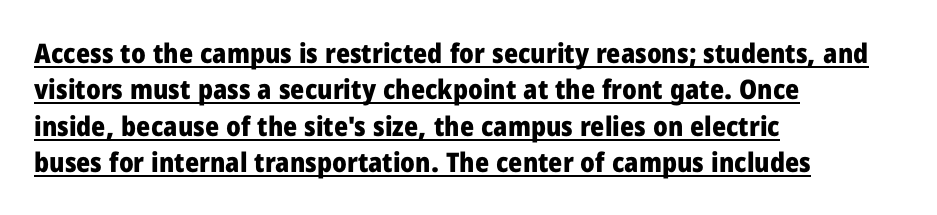
The image shows 27 px bold type, upright; set left-aligned, normal line spacing (1.35x), normal letter spacing, underlined.
